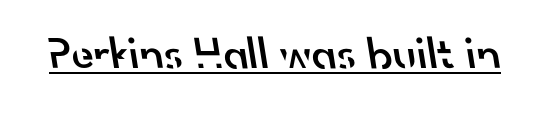
{"serif": "no", "bold": "semi", "weight": "semibold", "width": "normal", "stroke_contrast": "low", "x_height": "small", "monospaced": "no", "underline": "yes", "letter_spacing": "normal", "letter_spacing_em": 0.0, "glyph_px": 46}
